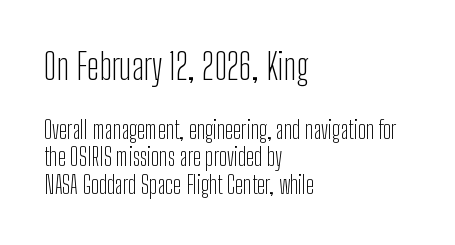
{"serif": "no", "italic": "no", "bold": "no", "weight": "light", "width": "condensed", "stroke_contrast": "low", "x_height": "medium", "monospaced": "no", "underline": "no", "align": "left", "line_spacing_ratio": 1.16, "letter_spacing": "normal", "letter_spacing_em": 0.0, "larger_block": "first", "size_ratio": 1.5, "glyph_px": 36}
